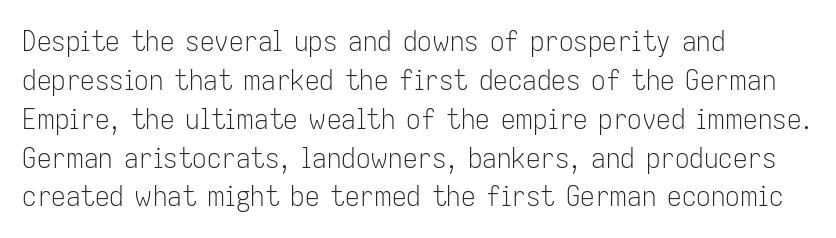
Q: Is the text bold? A: No.
Q: Is the text italic (slanted)? A: No, it is upright.
Q: Is the typeface a serif or a sans-serif typeface? A: Sans-serif.
Q: Is the text underlined? A: No.
Q: How is the paragraph aligned? A: Left-aligned.
Q: Is the spacing between letters normal or unusually wide? A: Normal.
Q: Is the spacing between lines tight, normal or loose? A: Normal.
Q: Width (condensed, normal, or wide)? A: Condensed.
Q: Stroke contrast? A: Low.
Q: x-height? A: Medium.
Q: Monospaced? A: No.
